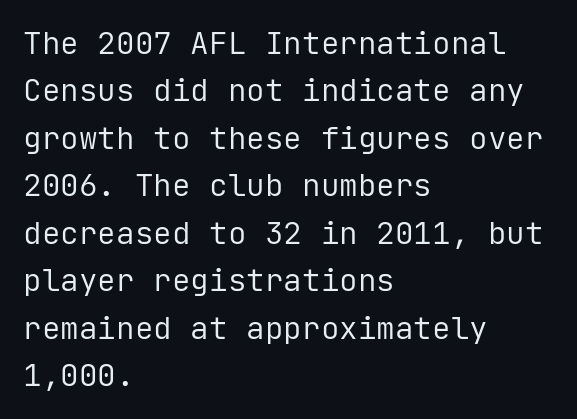
Q: Is the text bold? A: No.
Q: Is the text italic (slanted)? A: No, it is upright.
Q: Is the typeface a serif or a sans-serif typeface? A: Sans-serif.
Q: Is the text underlined? A: No.
Q: How is the paragraph aligned? A: Left-aligned.
Q: Is the spacing between letters normal or unusually wide? A: Normal.
Q: Is the spacing between lines tight, normal or loose? A: Normal.
Q: Width (condensed, normal, or wide)? A: Normal.
Q: Stroke contrast? A: Low.
Q: x-height? A: Medium.
Q: Monospaced? A: Yes.
